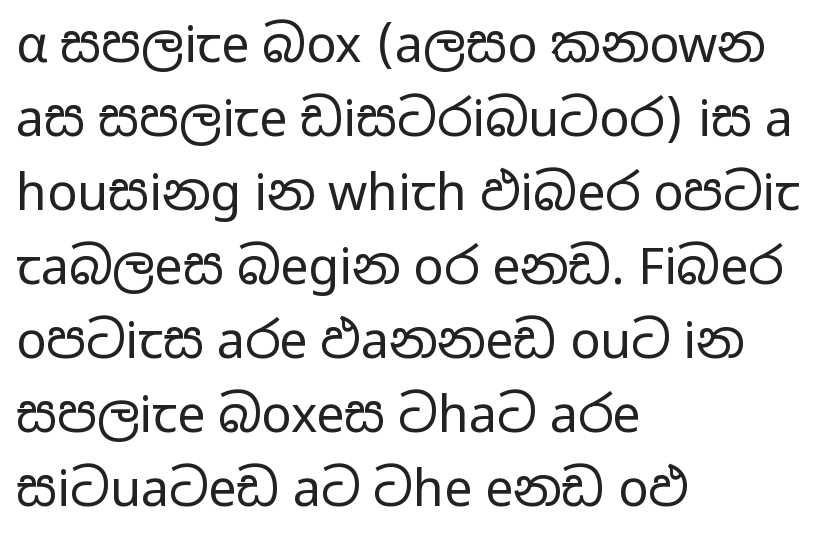
The image shows 50 px regular-weight, wide sans-serif type, upright; set left-aligned, normal line spacing (1.48x), normal letter spacing, not underlined; low stroke contrast and a medium x-height.
